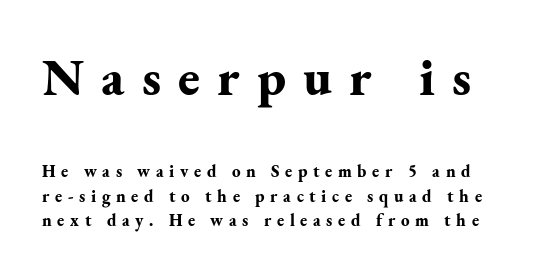
The image shows 52 px bold serif type, upright; set normal line spacing (1.45x), unusually wide letter spacing (+0.33 em), not underlined; the first (top) block is 3.06x larger; medium stroke contrast and a small x-height.
